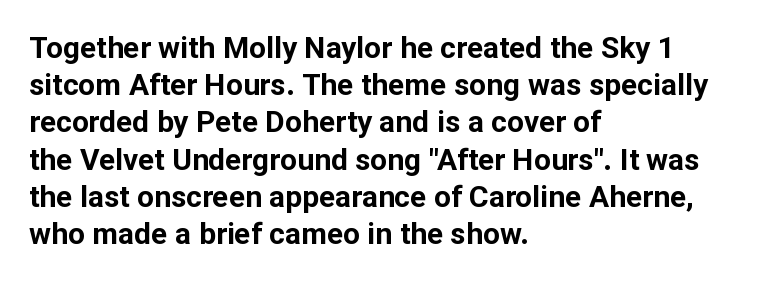
{"serif": "no", "italic": "no", "bold": "yes", "weight": "bold", "width": "normal", "stroke_contrast": "low", "x_height": "medium", "monospaced": "no", "underline": "no", "align": "left", "line_spacing_ratio": 1.24, "letter_spacing": "normal", "letter_spacing_em": 0.0, "glyph_px": 30}
